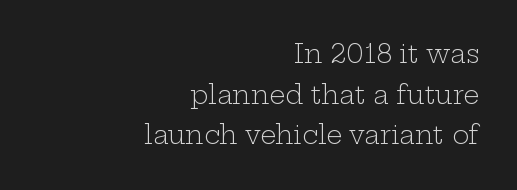
Q: Is the text bold? A: No.
Q: Is the text italic (slanted)? A: No, it is upright.
Q: Is the text underlined? A: No.
Q: How is the paragraph aligned? A: Right-aligned.
Q: Is the spacing between letters normal or unusually wide? A: Normal.
Q: Is the spacing between lines tight, normal or loose? A: Normal.
